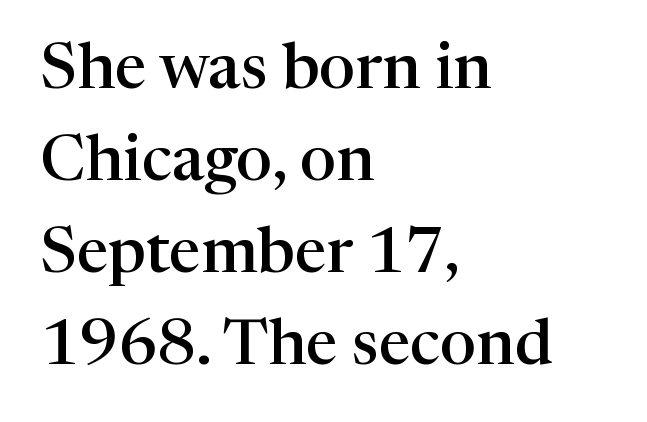
Q: Is the text bold? A: Semi-bold.
Q: Is the text italic (slanted)? A: No, it is upright.
Q: Is the typeface a serif or a sans-serif typeface? A: Serif.
Q: Is the text underlined? A: No.
Q: How is the paragraph aligned? A: Left-aligned.
Q: Is the spacing between letters normal or unusually wide? A: Normal.
Q: Is the spacing between lines tight, normal or loose? A: Normal.
Q: Width (condensed, normal, or wide)? A: Normal.
Q: Stroke contrast? A: High.
Q: x-height? A: Medium.
Q: Monospaced? A: No.
